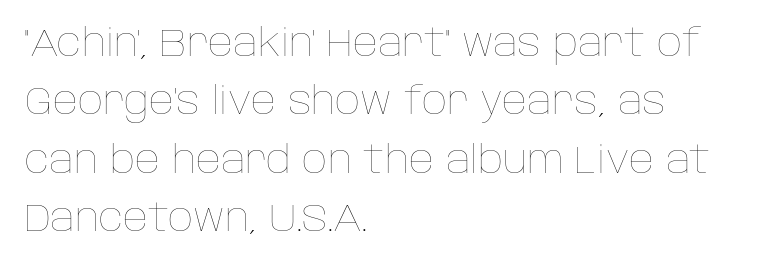
The image shows 39 px thin type, upright; set left-aligned, normal line spacing (1.5x), normal letter spacing, not underlined; low stroke contrast and a large x-height.
